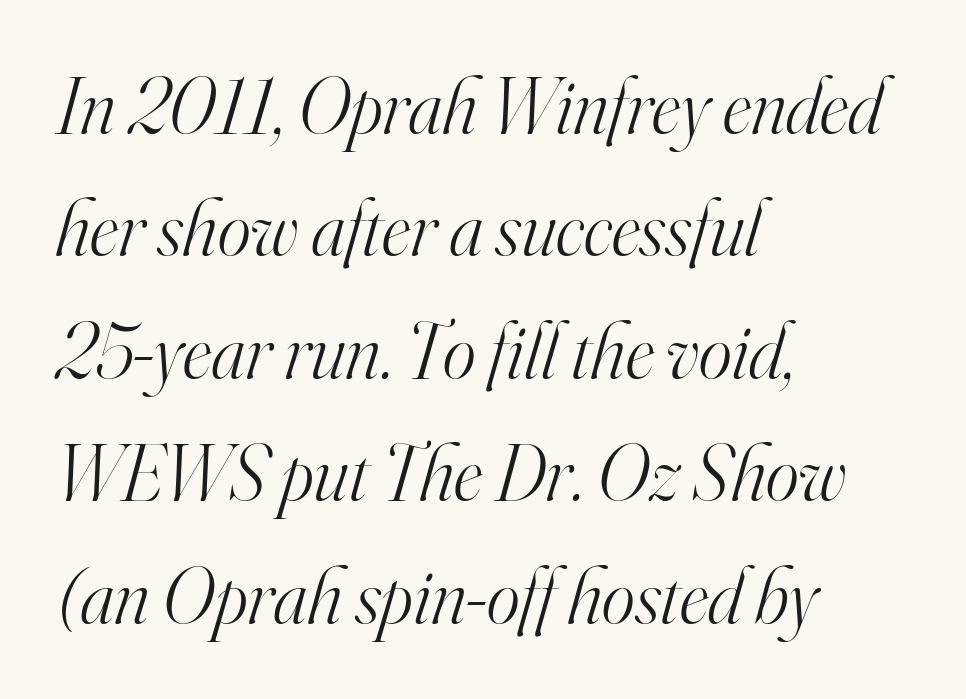
{"serif": "yes", "italic": "yes", "lean": "right", "slant_degrees": 16, "bold": "no", "weight": "light", "width": "normal", "stroke_contrast": "high", "x_height": "small", "monospaced": "no", "underline": "no", "align": "left", "line_spacing": "normal", "line_spacing_ratio": 1.55, "letter_spacing": "normal", "letter_spacing_em": 0.0, "glyph_px": 79}
